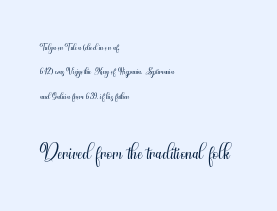
This rendering employs a face without finishing strokes, i.e., a sans-serif. This rendering uses left alignment, leaving the right contour irregular. Proportional: the letters do not fall into vertical columns. The space beneath each line is pristine and unruled.
